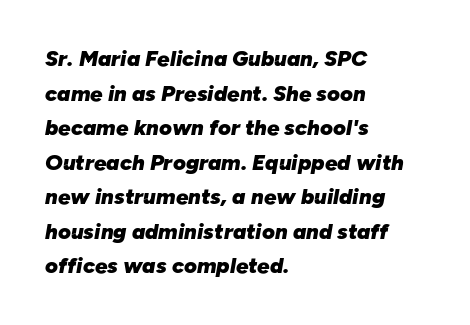
{"italic": "yes", "lean": "right", "slant_degrees": 10, "bold": "yes", "underline": "no", "align": "left", "line_spacing": "normal", "line_spacing_ratio": 1.57, "letter_spacing": "normal", "letter_spacing_em": 0.0, "glyph_px": 22}
